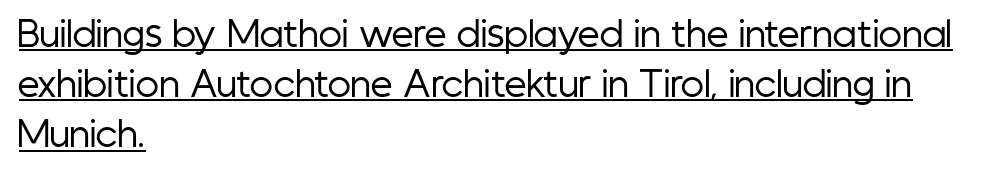
{"serif": "no", "italic": "no", "bold": "no", "weight": "regular", "width": "condensed", "stroke_contrast": "low", "x_height": "medium", "monospaced": "no", "underline": "yes", "align": "left", "line_spacing": "normal", "line_spacing_ratio": 1.43, "letter_spacing": "normal", "letter_spacing_em": 0.0, "glyph_px": 35}
